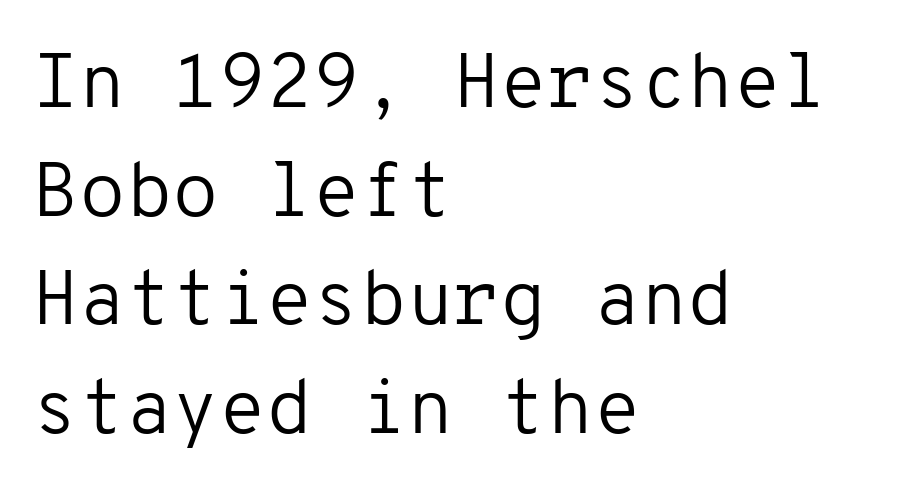
The image shows 76 px regular-weight sans-serif type, upright, monospaced; set left-aligned, normal line spacing (1.43x), normal letter spacing, not underlined; low stroke contrast and a medium x-height.
